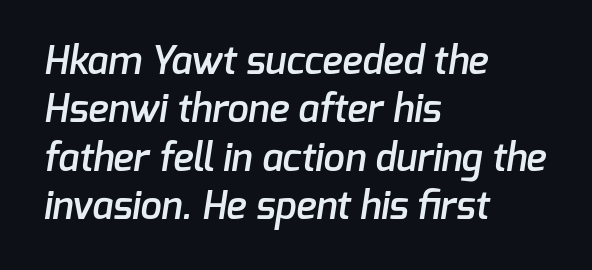
Q: Is the text bold? A: Semi-bold.
Q: Is the typeface a serif or a sans-serif typeface? A: Sans-serif.
Q: Is the text underlined? A: No.
Q: How is the paragraph aligned? A: Left-aligned.
Q: Is the spacing between letters normal or unusually wide? A: Normal.
Q: Is the spacing between lines tight, normal or loose? A: Normal.
Q: Width (condensed, normal, or wide)? A: Normal.
Q: Stroke contrast? A: Low.
Q: x-height? A: Medium.
Q: Monospaced? A: No.
